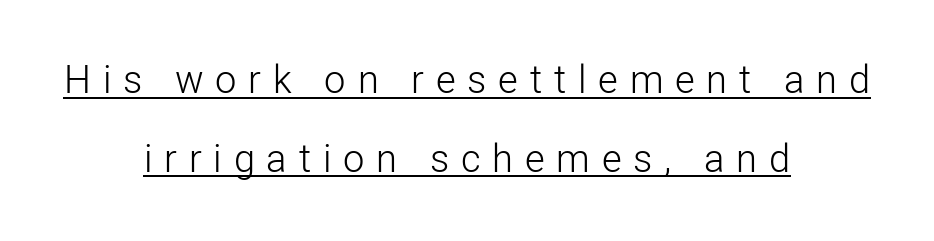
Q: Is the text bold? A: No.
Q: Is the text italic (slanted)? A: No, it is upright.
Q: Is the typeface a serif or a sans-serif typeface? A: Sans-serif.
Q: Is the text underlined? A: Yes.
Q: How is the paragraph aligned? A: Centered.
Q: Is the spacing between letters normal or unusually wide? A: Unusually wide.
Q: Is the spacing between lines tight, normal or loose? A: Loose.
Q: Width (condensed, normal, or wide)? A: Normal.
Q: Stroke contrast? A: Low.
Q: x-height? A: Medium.
Q: Monospaced? A: No.
